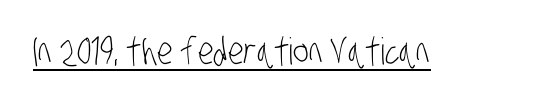
{"serif": "no", "bold": "no", "weight": "light", "width": "condensed", "stroke_contrast": "low", "x_height": "large", "monospaced": "no", "underline": "yes", "letter_spacing": "normal", "letter_spacing_em": 0.0, "glyph_px": 37}
